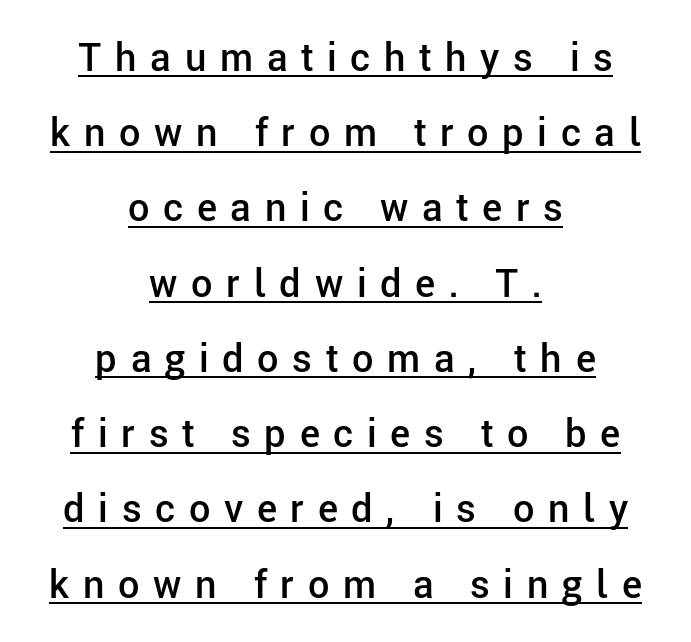
{"serif": "no", "italic": "no", "bold": "semi", "weight": "semibold", "width": "normal", "stroke_contrast": "low", "x_height": "medium", "monospaced": "no", "underline": "yes", "align": "center", "line_spacing": "loose", "line_spacing_ratio": 1.98, "letter_spacing": "wide", "letter_spacing_em": 0.36, "glyph_px": 38}
